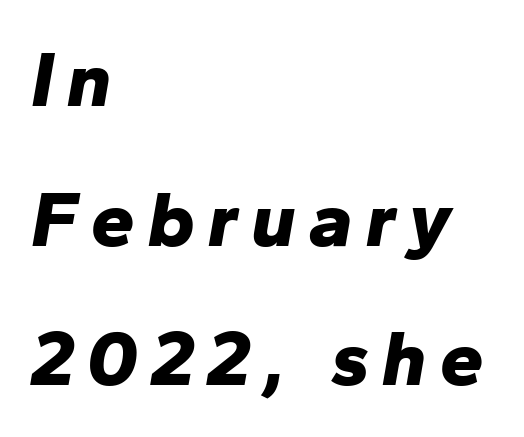
The sample has been set heavy, in full bold. The axis of the letterforms is tilted away from vertical. Think of a printed novel: that variable character pitch is what you see here. These lines are set flush left with a ragged right edge. Honestly, there is no underline to notice here at all.
